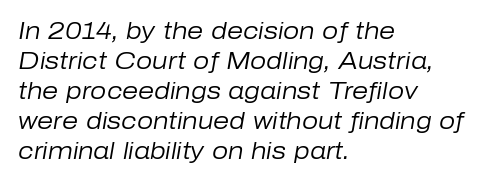
{"italic": "yes", "lean": "right", "slant_degrees": 10, "bold": "no", "underline": "no", "align": "left", "line_spacing": "normal", "line_spacing_ratio": 1.3, "letter_spacing": "normal", "letter_spacing_em": 0.0, "glyph_px": 23}
